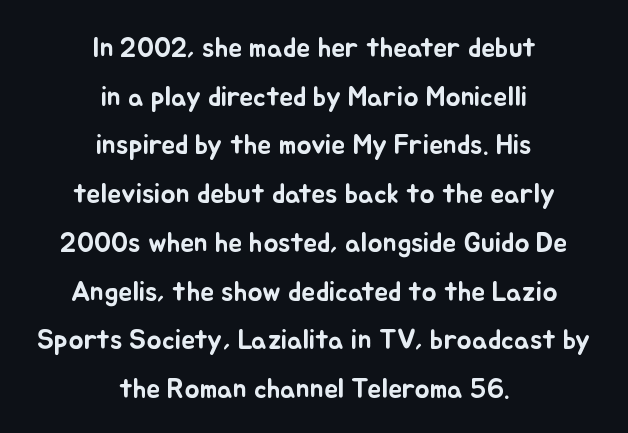
Q: Is the text italic (slanted)? A: No, it is upright.
Q: Is the text underlined? A: No.
Q: How is the paragraph aligned? A: Centered.
Q: Is the spacing between letters normal or unusually wide? A: Normal.
Q: Width (condensed, normal, or wide)? A: Normal.
Q: Stroke contrast? A: Low.
Q: x-height? A: Small.
Q: Monospaced? A: No.
